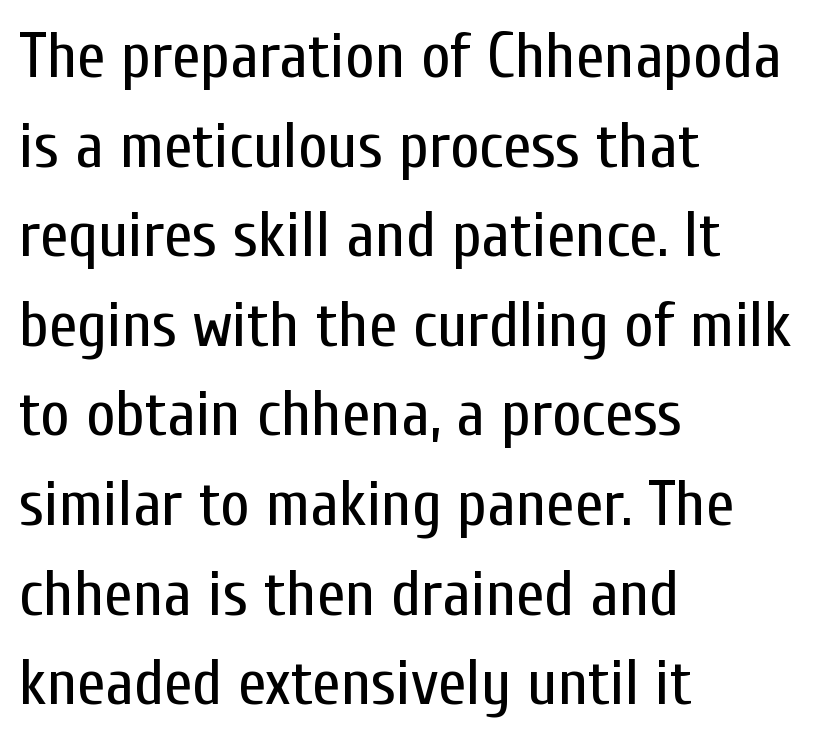
Rows of type keep a routine distance in the vertical direction. The designer went with a sans here, leaving each stem footless. Where is the straight margin? On the left. These lines are rendered in a variable-pitch font. Letters have the restrained weight of plain body copy at most. Students, note that the glyphs here touch the page at normal intervals.
